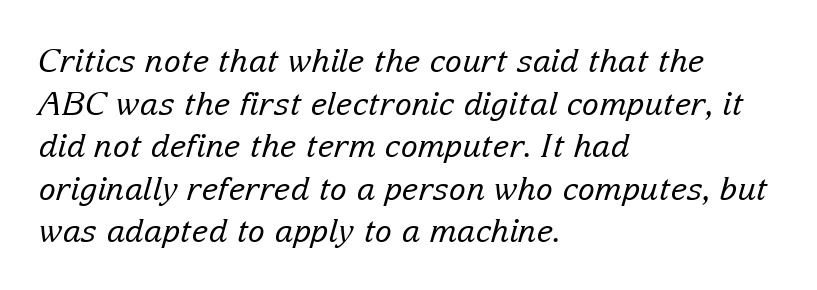
The image shows 32 px regular-weight serif type, italic (leaning right); set left-aligned, normal line spacing (1.33x), normal letter spacing, not underlined; low stroke contrast and a medium x-height.
